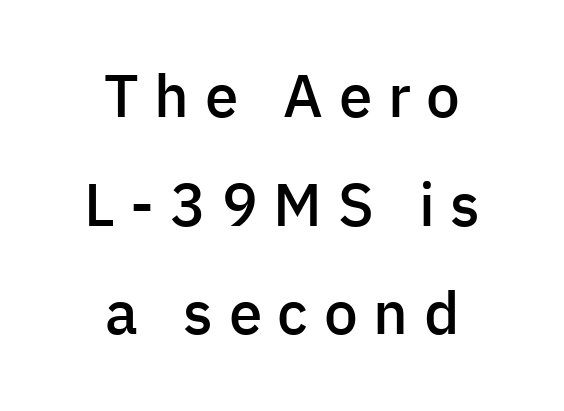
The image shows 60 px semibold sans-serif type, upright; set centered, line spacing 1.81x, unusually wide letter spacing (+0.26 em), not underlined; low stroke contrast and a medium x-height.
